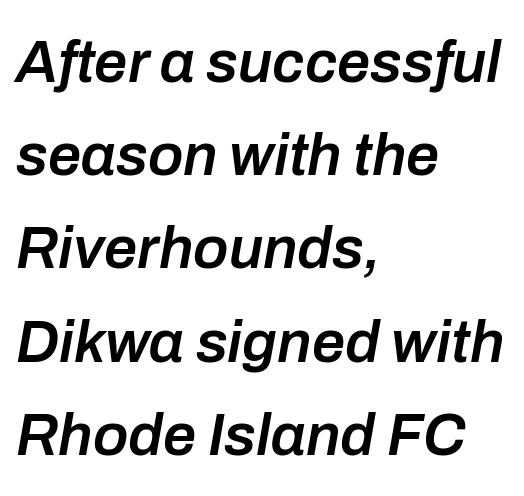
{"italic": "yes", "lean": "right", "slant_degrees": 10, "bold": "semi", "weight": "semibold", "width": "normal", "stroke_contrast": "low", "x_height": "medium", "monospaced": "no", "underline": "no", "align": "left", "line_spacing": "normal", "line_spacing_ratio": 1.58, "letter_spacing": "normal", "letter_spacing_em": 0.0, "glyph_px": 59}
